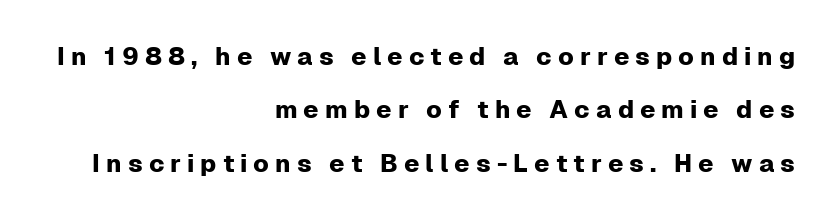
The image shows 25 px text type, upright; set right-aligned, loose line spacing (2.14x), unusually wide letter spacing (+0.24 em), not underlined.
